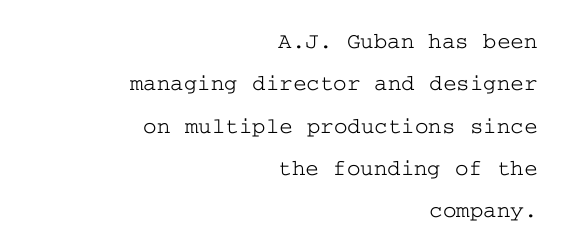
Q: Is the text italic (slanted)? A: No, it is upright.
Q: Is the text underlined? A: No.
Q: How is the paragraph aligned? A: Right-aligned.
Q: Is the spacing between letters normal or unusually wide? A: Normal.
